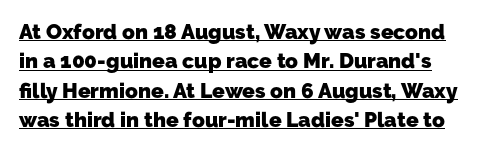
Q: Is the text bold? A: Yes.
Q: Is the text underlined? A: Yes.
Q: Is the spacing between letters normal or unusually wide? A: Normal.
Q: Is the spacing between lines tight, normal or loose? A: Normal.
